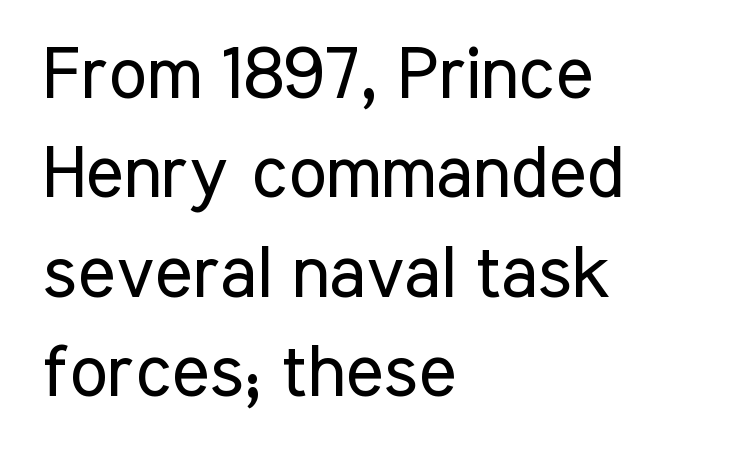
The image shows 72 px regular-weight, condensed sans-serif type, upright; set left-aligned, normal line spacing (1.38x), normal letter spacing, not underlined; low stroke contrast and a medium x-height.
